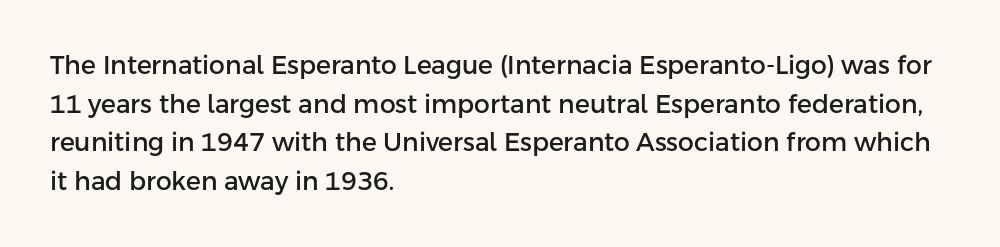
Q: Is the text italic (slanted)? A: No, it is upright.
Q: Is the text underlined? A: No.
Q: How is the paragraph aligned? A: Left-aligned.
Q: Is the spacing between letters normal or unusually wide? A: Normal.
Q: Is the spacing between lines tight, normal or loose? A: Normal.
